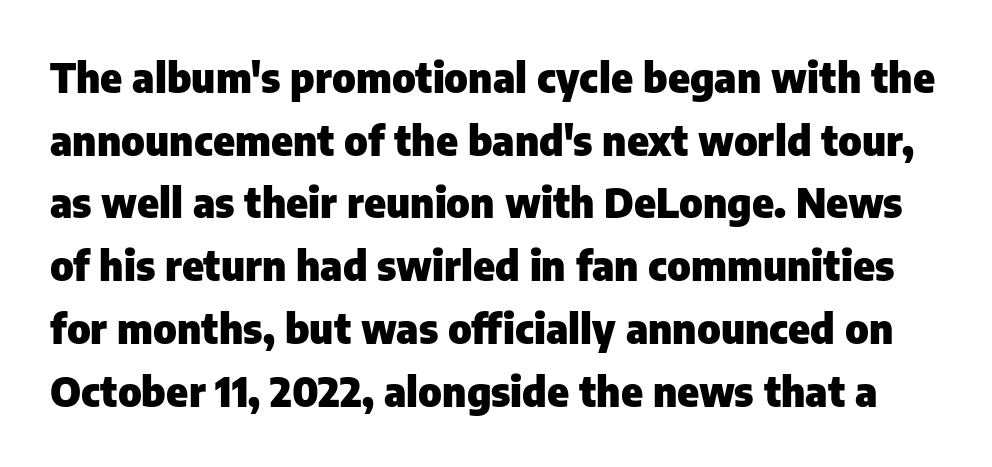
Q: Is the text bold? A: Yes.
Q: Is the text italic (slanted)? A: No, it is upright.
Q: Is the typeface a serif or a sans-serif typeface? A: Sans-serif.
Q: Is the text underlined? A: No.
Q: Is the spacing between letters normal or unusually wide? A: Normal.
Q: Is the spacing between lines tight, normal or loose? A: Normal.
Q: Width (condensed, normal, or wide)? A: Normal.
Q: Stroke contrast? A: Low.
Q: x-height? A: Medium.
Q: Monospaced? A: No.
